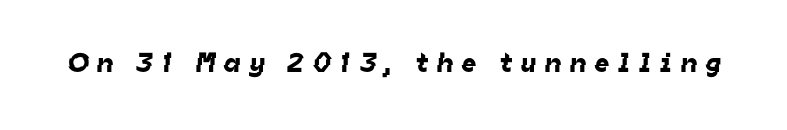
Inter-character spacing is expanded well beyond the font's built-in metrics. The string is rendered with underlining switched off. The rendering uses natural spacing where letterforms have individual widths. Typographically, this falls in the sans-serif category.
